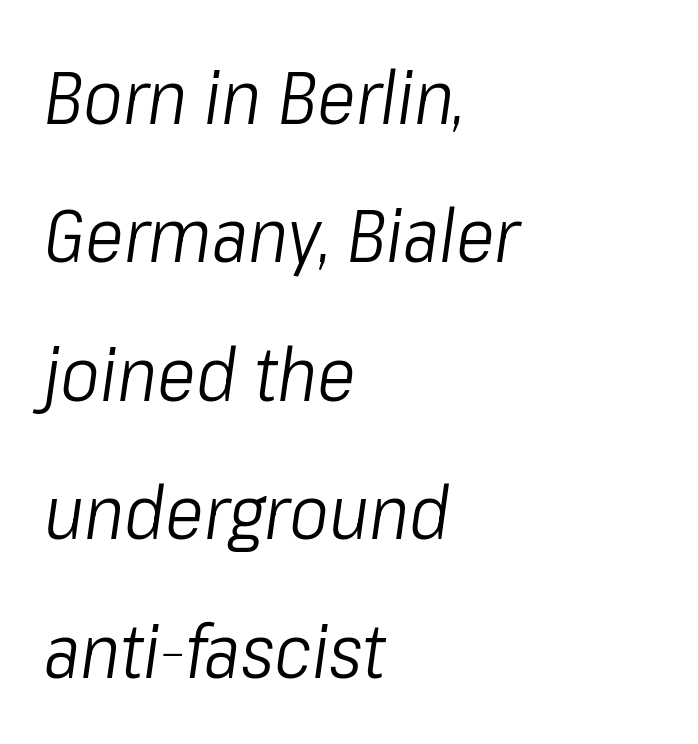
The image shows 74 px light, condensed type, italic (leaning right); set left-aligned, line spacing 1.87x, normal letter spacing, not underlined; low stroke contrast and a medium x-height.
